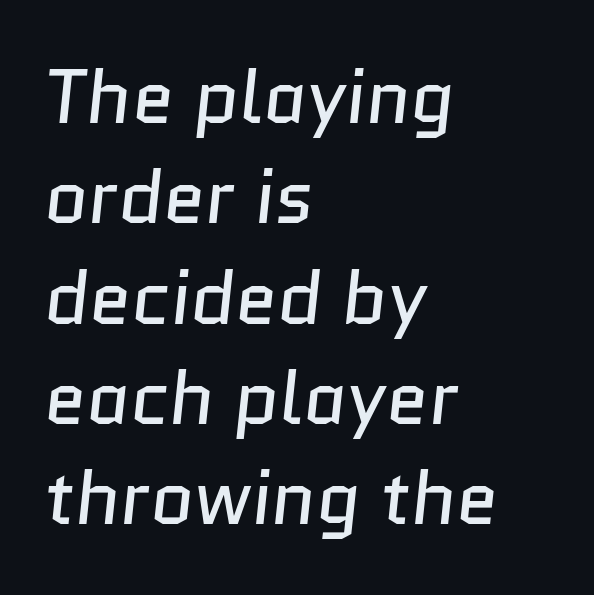
The image shows 76 px regular-weight sans-serif type; set left-aligned, normal line spacing (1.32x), normal letter spacing, not underlined; low stroke contrast and a medium x-height.
